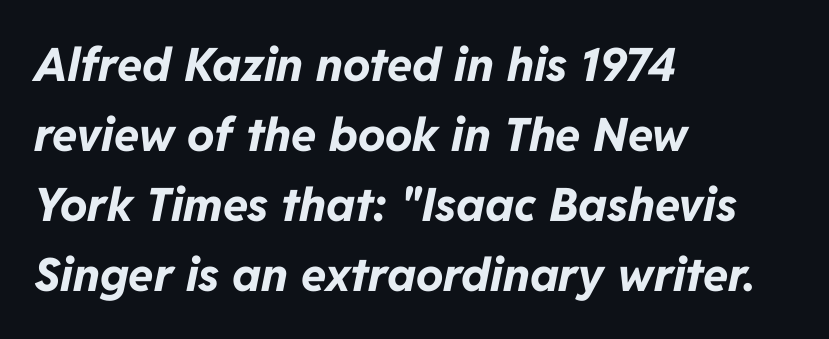
The image shows 46 px bold type, italic (leaning right); set left-aligned, normal line spacing (1.52x), normal letter spacing, not underlined; low stroke contrast and a medium x-height.
